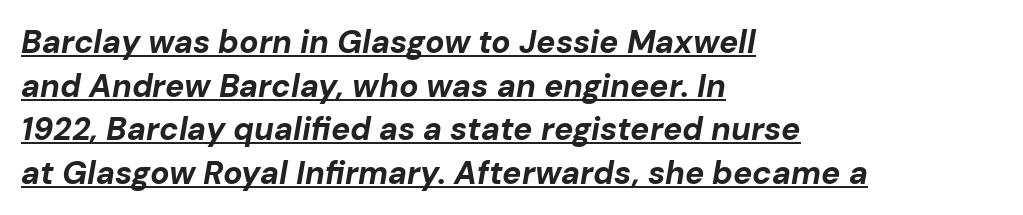
Varying glyph widths throughout — classic text-font behaviour. Students, observe the line beneath the letters — that is underlining. The vertical gap from one line to the next is medium. This sample uses an oblique cut, with every glyph tilted off the vertical.
